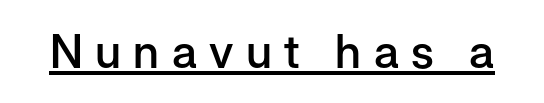
The passage shown is typed in a proportional face where columns would drift. What stands out about the letter spacing? Its width — letters are far apart. If you drew a line through each stem, it would be perfectly vertical. Notice the strokes are somewhat thickened but not fully heavy: this is a semibold.
